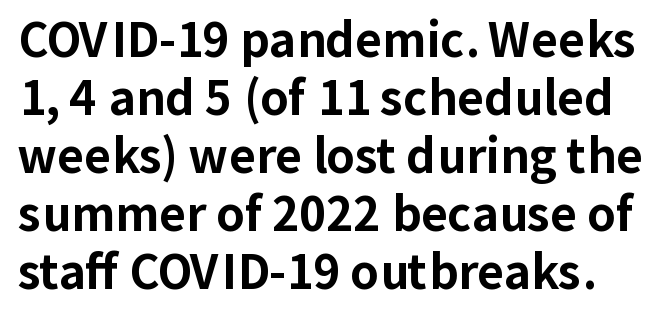
Q: Is the text bold? A: Yes.
Q: Is the text italic (slanted)? A: No, it is upright.
Q: Is the typeface a serif or a sans-serif typeface? A: Sans-serif.
Q: Is the text underlined? A: No.
Q: Is the spacing between letters normal or unusually wide? A: Normal.
Q: Is the spacing between lines tight, normal or loose? A: Normal.
Q: Width (condensed, normal, or wide)? A: Normal.
Q: Stroke contrast? A: Low.
Q: x-height? A: Medium.
Q: Monospaced? A: No.
